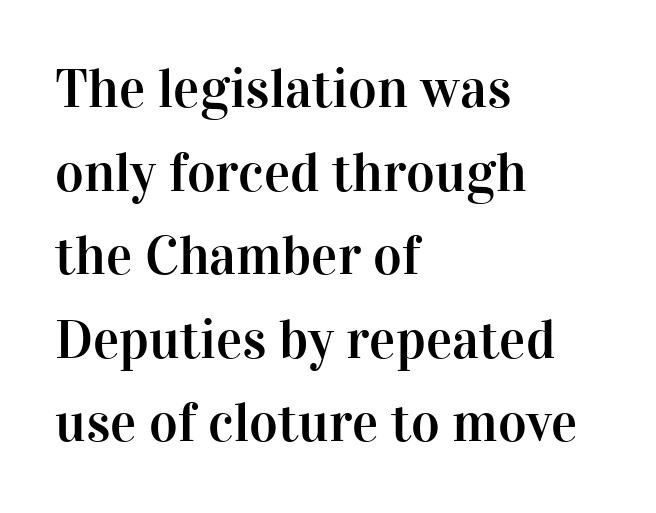
{"serif": "yes", "italic": "no", "width": "normal", "stroke_contrast": "high", "x_height": "medium", "monospaced": "no", "underline": "no", "align": "left", "line_spacing": "normal", "line_spacing_ratio": 1.52, "letter_spacing": "normal", "letter_spacing_em": 0.0, "glyph_px": 55}
